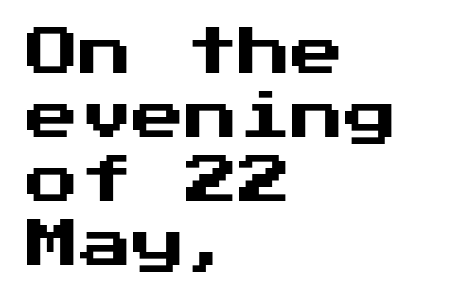
{"serif": "no", "italic": "no", "width": "normal", "stroke_contrast": "medium", "x_height": "medium", "underline": "no", "align": "left", "line_spacing_ratio": 1.21, "letter_spacing": "normal", "letter_spacing_em": 0.0, "glyph_px": 53}
